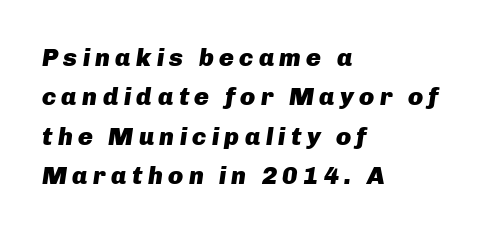
Compared with an ordinary text face, these strokes are far heavier — a full bold. Normally led — the rows are evenly, conventionally spaced. The rendering inserts visible extra space after every character. The specimen omits any rule beneath the text block's lines.
